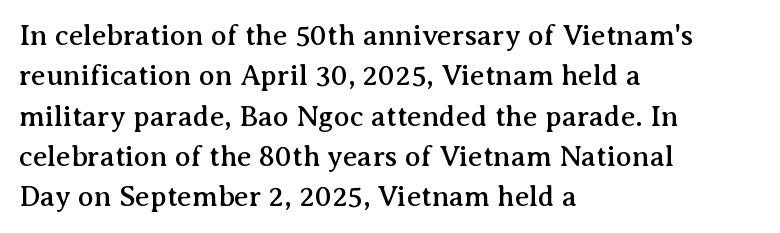
Posture: vertical. Unlike a clean sans, this face finishes its strokes with serifs. A typesetter would call this proportional, since set widths differ per character. A normal amount of white space separates one row of letters from the next. The compositor pushed each line to the left boundary.
